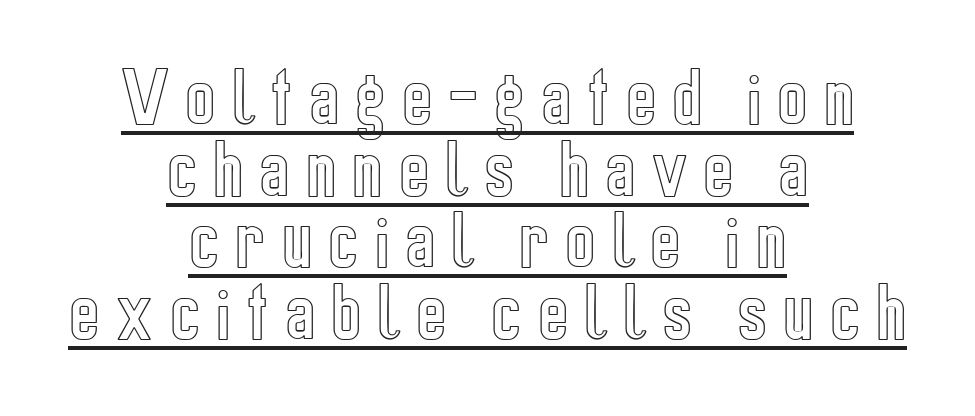
Q: Is the text italic (slanted)? A: No, it is upright.
Q: Is the text underlined? A: Yes.
Q: How is the paragraph aligned? A: Centered.
Q: Is the spacing between letters normal or unusually wide? A: Unusually wide.
Q: Is the spacing between lines tight, normal or loose? A: Tight.
Q: Width (condensed, normal, or wide)? A: Condensed.
Q: x-height? A: Medium.
Q: Monospaced? A: No.
